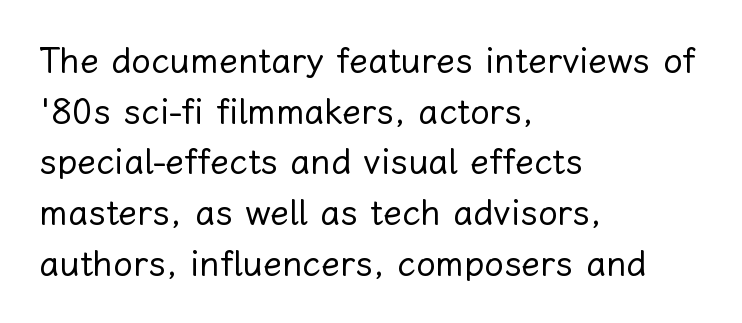
Q: Is the text bold? A: No.
Q: Is the text italic (slanted)? A: No, it is upright.
Q: Is the text underlined? A: No.
Q: How is the paragraph aligned? A: Left-aligned.
Q: Is the spacing between letters normal or unusually wide? A: Normal.
Q: Is the spacing between lines tight, normal or loose? A: Normal.
Q: Width (condensed, normal, or wide)? A: Normal.
Q: Stroke contrast? A: Low.
Q: x-height? A: Medium.
Q: Monospaced? A: No.
